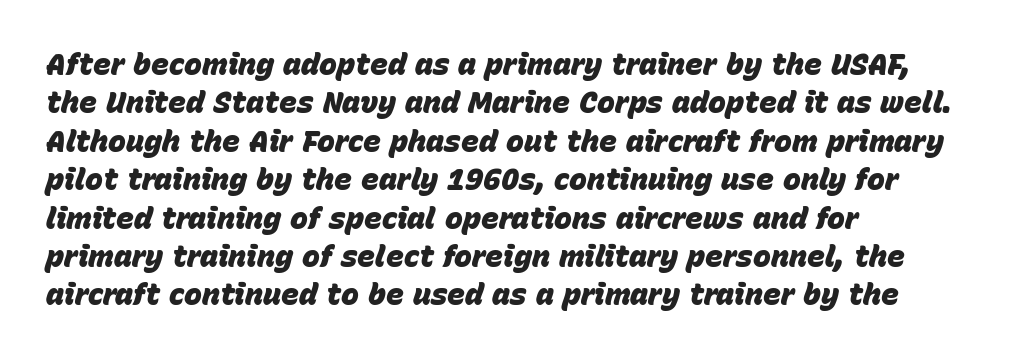
The image shows 30 px heavy type, italic (leaning right); set left-aligned, normal line spacing (1.28x), normal letter spacing, not underlined; low stroke contrast and a large x-height.
